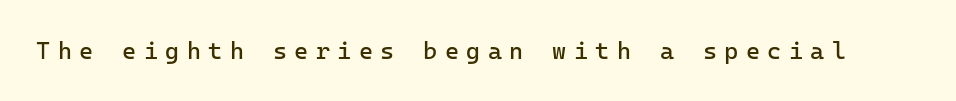
If you drew a line through each stem, it would be perfectly vertical. The letterforms sit at book weight or below. Glyph-to-glyph distance is far greater than everyday printed text. Has an underline been added? It has not.
